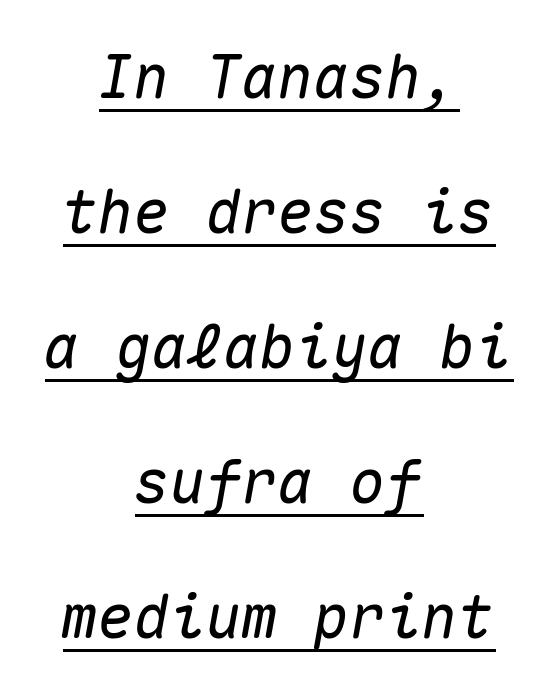
{"italic": "yes", "lean": "right", "slant_degrees": 10, "width": "normal", "stroke_contrast": "medium", "x_height": "medium", "monospaced": "yes", "underline": "yes", "align": "center", "line_spacing": "loose", "line_spacing_ratio": 2.25, "letter_spacing": "normal", "letter_spacing_em": 0.0, "glyph_px": 60}
